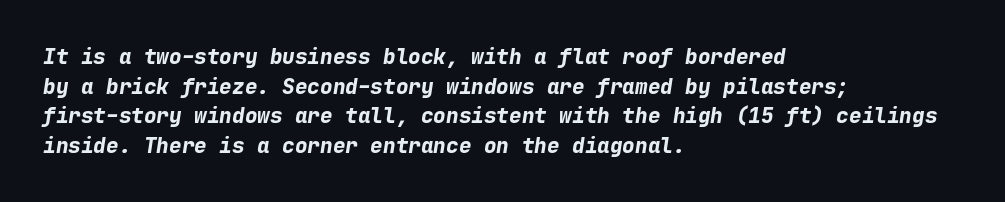
Words appear dense and cohesive because spacing is normal. The axis of the letterforms is tilted away from vertical. Left-aligned paragraph, ragged on the right. The rendering uses a bold face; every stroke is thick and dark.
